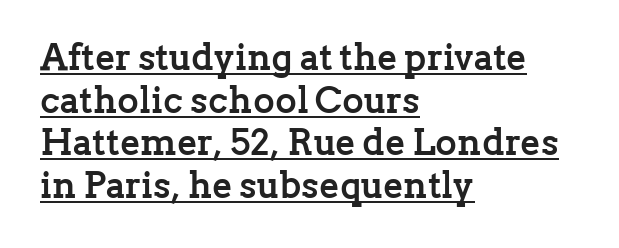
The image shows 37 px semibold serif type, upright; set left-aligned, tight line spacing (1.15x), normal letter spacing, underlined; low stroke contrast and a medium x-height.
